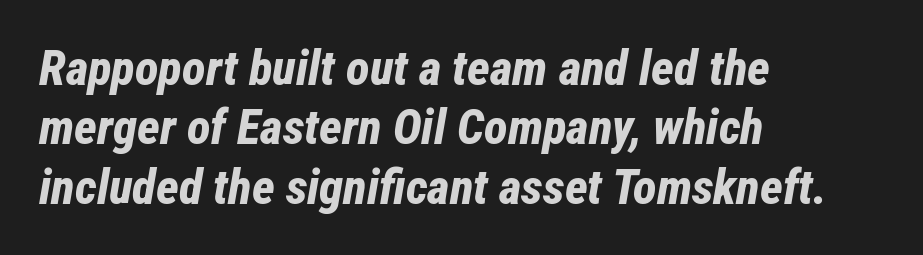
Q: Is the text bold? A: Yes.
Q: Is the text italic (slanted)? A: Yes, it leans right by about 12 degrees.
Q: Is the text underlined? A: No.
Q: How is the paragraph aligned? A: Left-aligned.
Q: Is the spacing between letters normal or unusually wide? A: Normal.
Q: Width (condensed, normal, or wide)? A: Condensed.
Q: Stroke contrast? A: Low.
Q: x-height? A: Medium.
Q: Monospaced? A: No.
